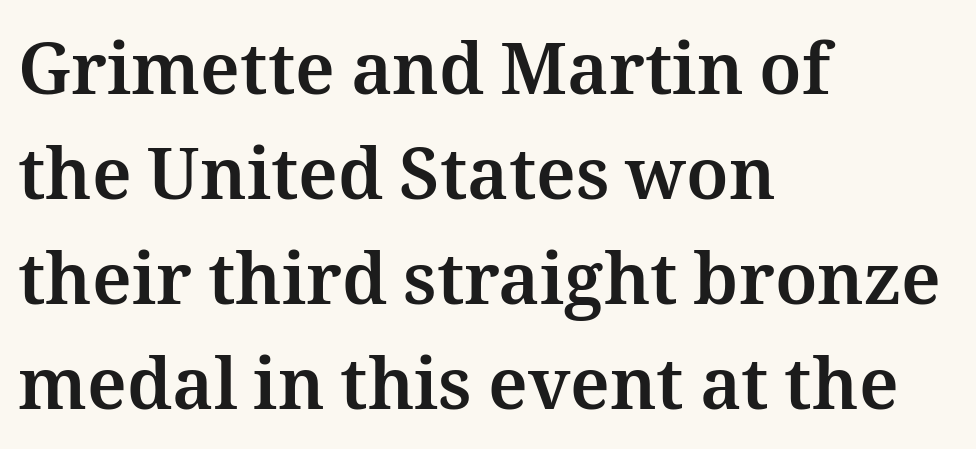
The image shows 71 px bold type, upright; set left-aligned, normal line spacing (1.48x), normal letter spacing, not underlined; medium stroke contrast and a medium x-height.
